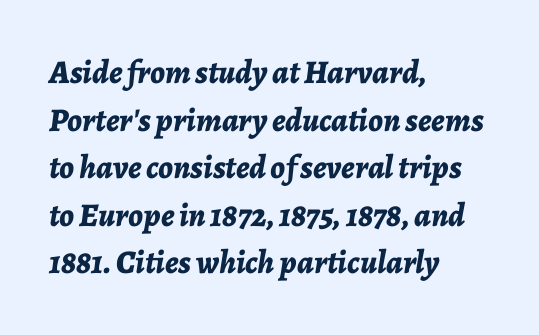
{"italic": "yes", "lean": "right", "slant_degrees": 7, "bold": "yes", "weight": "bold", "width": "normal", "stroke_contrast": "low", "x_height": "medium", "monospaced": "no", "underline": "no", "align": "left", "line_spacing": "normal", "line_spacing_ratio": 1.44, "letter_spacing": "normal", "letter_spacing_em": 0.0, "glyph_px": 33}
